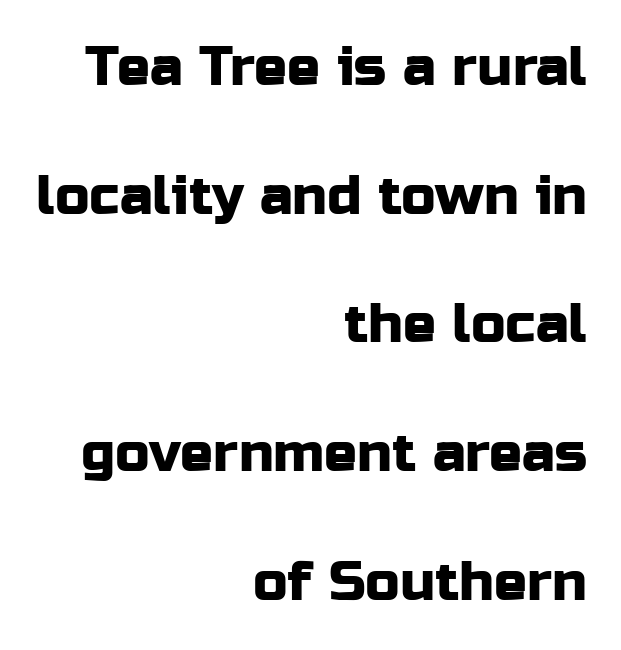
Q: Is the text italic (slanted)? A: No, it is upright.
Q: Is the typeface a serif or a sans-serif typeface? A: Sans-serif.
Q: Is the text underlined? A: No.
Q: How is the paragraph aligned? A: Right-aligned.
Q: Is the spacing between letters normal or unusually wide? A: Normal.
Q: Is the spacing between lines tight, normal or loose? A: Loose.
Q: Width (condensed, normal, or wide)? A: Normal.
Q: Stroke contrast? A: Low.
Q: x-height? A: Medium.
Q: Monospaced? A: No.
